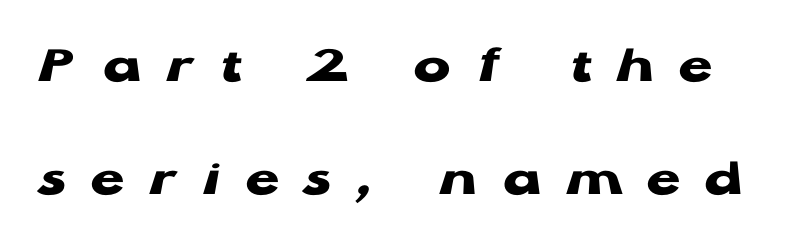
Classification — sans serif. Clear beneath every line of the passage. It's the straight-up-and-down kind of type. Character widths vary here, with narrow letters taking less room than wide ones. What stands out about the letter spacing? Its width — letters are far apart. Look at the stroke-to-counter ratio: heavy, a bold.
